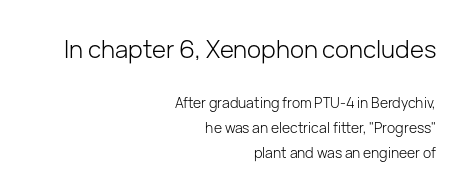
The image shows 24 px text type, upright; set right-aligned, line spacing 1.76x, normal letter spacing, not underlined; the first (top) block is 1.71x larger.
